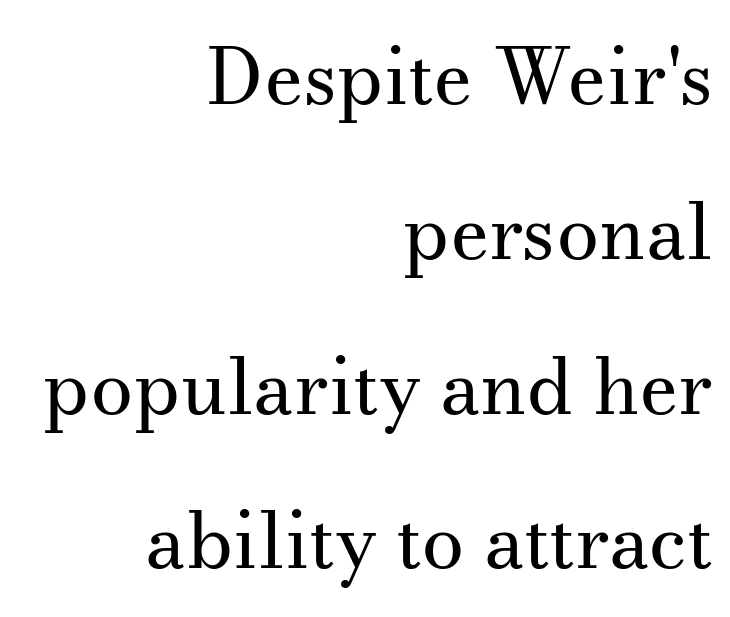
{"serif": "yes", "italic": "no", "bold": "no", "weight": "regular", "width": "normal", "stroke_contrast": "medium", "x_height": "small", "monospaced": "no", "underline": "no", "align": "right", "line_spacing": "loose", "line_spacing_ratio": 2.01, "letter_spacing": "normal", "letter_spacing_em": 0.0, "glyph_px": 77}
